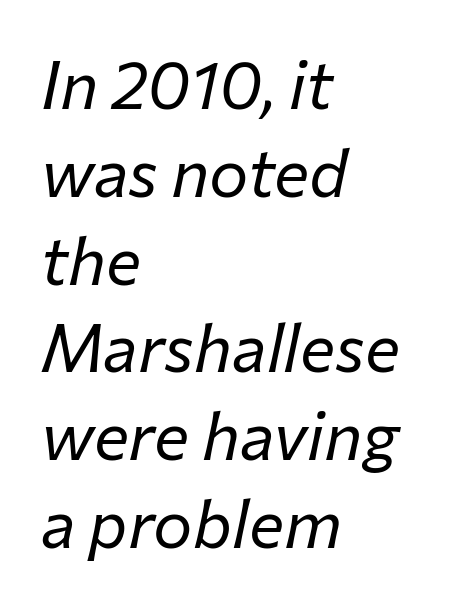
Is this a fixed-width face? No — the glyphs have proportional, varying widths. This block has exactly the height ordinary leading produces. Observe the ordinary spacing: letters are neighbours, not strangers. The compositor pushed each line to the left boundary.
